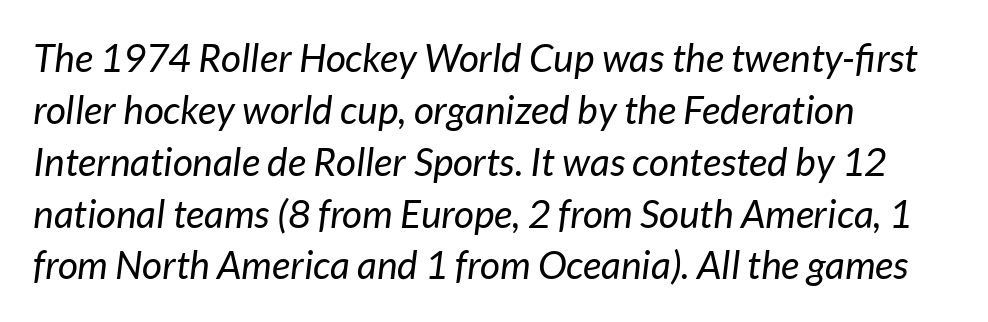
The typesetting does not lean heavy: it is not bold. Reading down the block, your eye returns to a fixed left position each line. This sample has the flowing, uneven cadence of proportional lettering. Words float on clear page, feet unadorned. The letters are slanted; this is an italic face.
